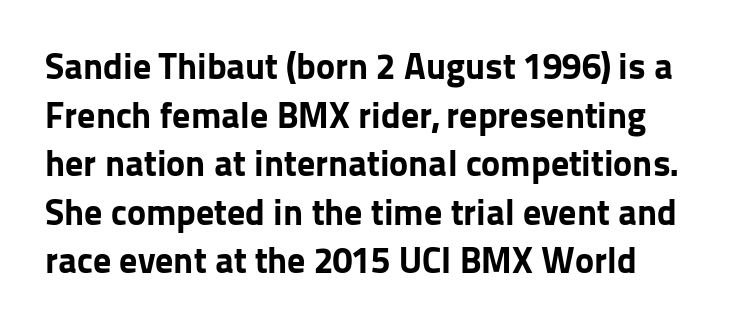
This rendering leaves character spacing at its baseline value. The area under the type is left untouched. Every character sits straight up, as roman type does. Each new line begins a customary step beneath the previous one. The rendering shows plain stroke endings on the letterforms — a sans-serif design. Looks like regular typesetting: each glyph gets only the width it needs.
